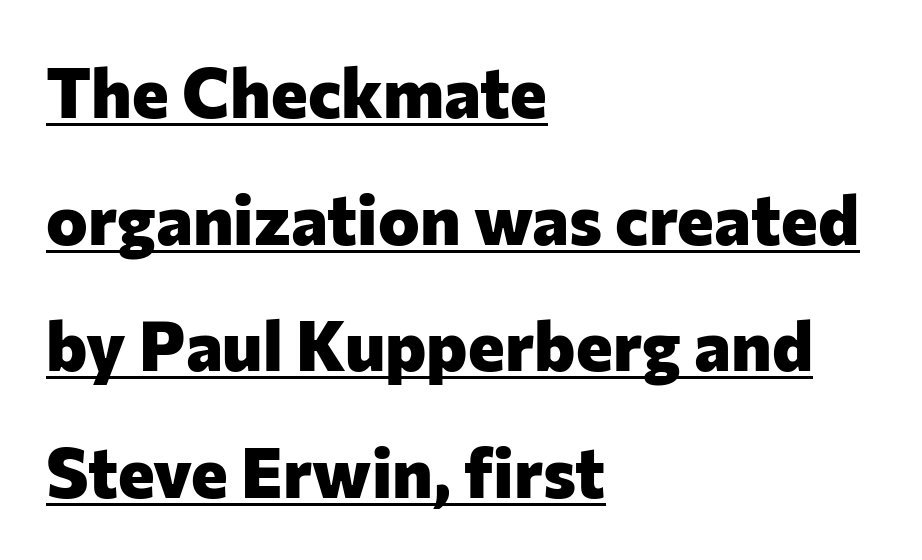
The letterforms sit shoulder to shoulder at normal distance. The letters are bold, with thick, heavy strokes. Ordinary non-slanted type is in use. Underlining? Definitely there. These lines are rendered in a variable-pitch font.
